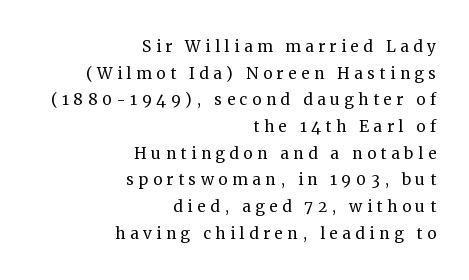
The image shows 21 px text type, upright; set right-aligned, normal line spacing (1.27x), unusually wide letter spacing (+0.21 em), not underlined.
